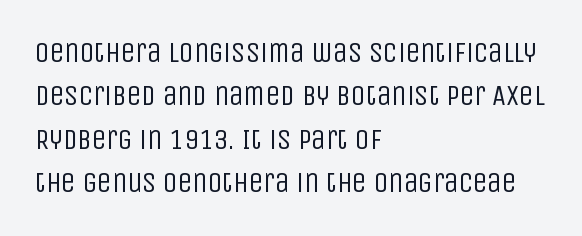
Q: Is the text bold? A: No.
Q: Is the text italic (slanted)? A: No, it is upright.
Q: Is the typeface a serif or a sans-serif typeface? A: Sans-serif.
Q: Is the text underlined? A: No.
Q: How is the paragraph aligned? A: Left-aligned.
Q: Is the spacing between letters normal or unusually wide? A: Normal.
Q: Is the spacing between lines tight, normal or loose? A: Normal.
Q: Width (condensed, normal, or wide)? A: Condensed.
Q: Stroke contrast? A: Low.
Q: x-height? A: Large.
Q: Monospaced? A: No.
